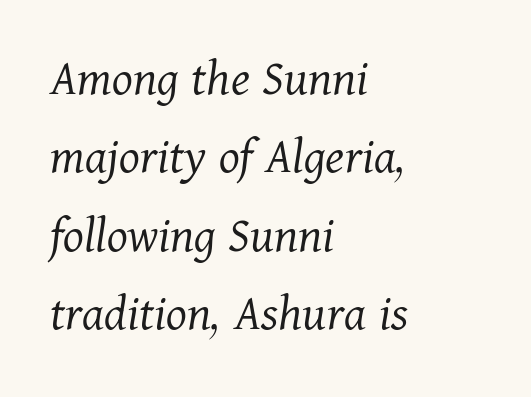
This sample uses a serif face. Summary of weight: not heavy and not bold. Lines of text with bare space underneath. The paragraph has a hard left edge and a soft right edge. Regular leading. Varying glyph widths throughout — classic text-font behaviour.
